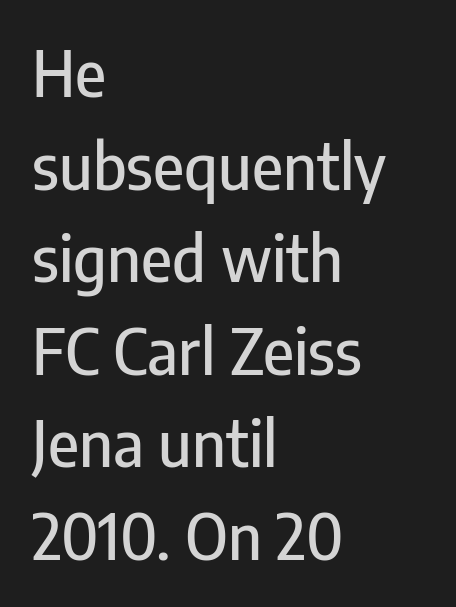
The string is rendered with underlining switched off. Is the block centered? No — it sits flush against the left margin. This sample uses plain, unmodified letter spacing. This sample has the flowing, uneven cadence of proportional lettering.
